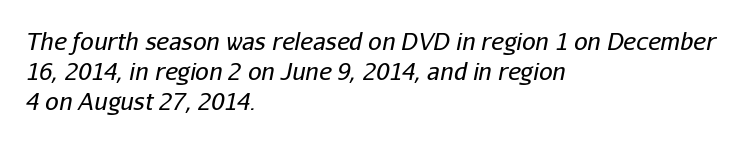
There is no visible air inserted between adjacent glyphs. Descenders hang freely into open space. Ink coverage per letter is moderate at most. All the whitespace from short lines collects on the right.
